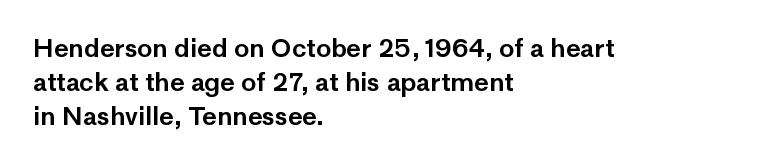
The image shows 25 px text type, upright; set left-aligned, normal line spacing (1.37x), normal letter spacing, not underlined.
